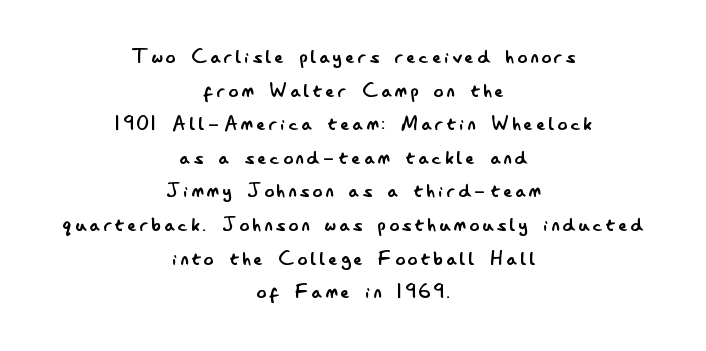
The image shows 24 px text type, upright; set centered, normal line spacing (1.4x), not underlined.
